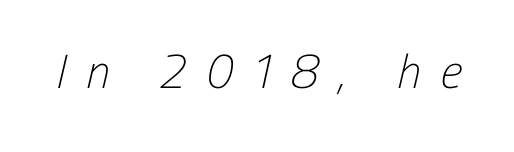
The characters are drawn with everyday or finer stroke widths. Honestly, the letter spacing is so wide it's the main thing you notice. The passage shown is typeset with a sans-serif family. Nobody drew a line under any word here.
